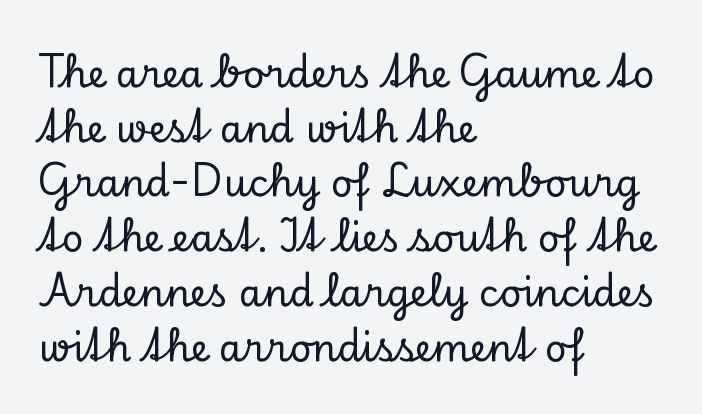
The image shows 38 px text type, upright; set left-aligned, normal line spacing (1.44x), normal letter spacing, not underlined; low stroke contrast and a small x-height.
